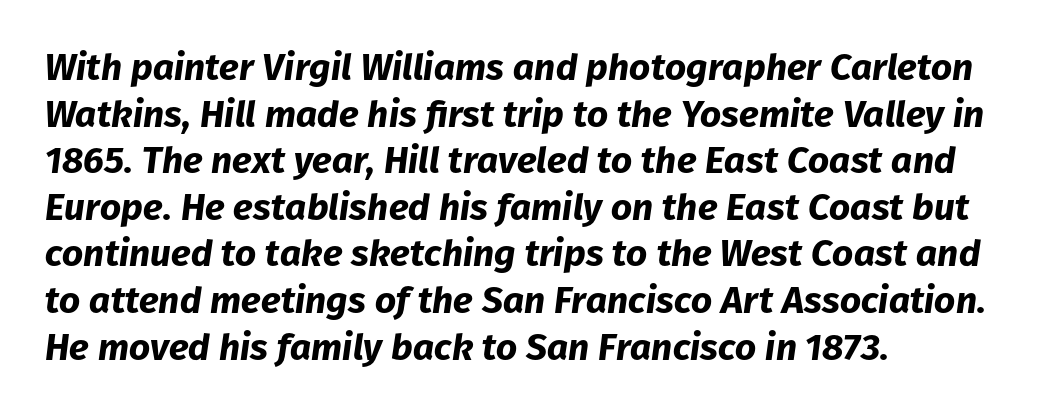
The image shows 37 px bold type, italic (leaning right); set left-aligned, normal line spacing (1.26x), normal letter spacing, not underlined; low stroke contrast and a medium x-height.
